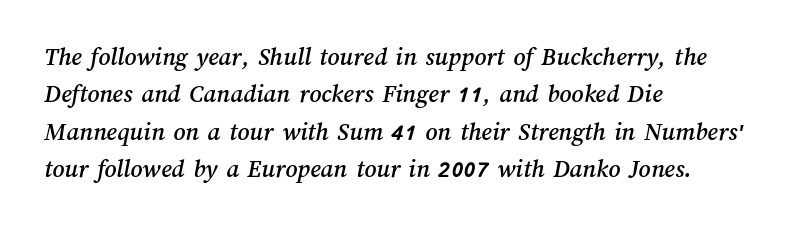
Q: Is the text underlined? A: No.
Q: How is the paragraph aligned? A: Left-aligned.
Q: Is the spacing between letters normal or unusually wide? A: Normal.
Q: Is the spacing between lines tight, normal or loose? A: Normal.
